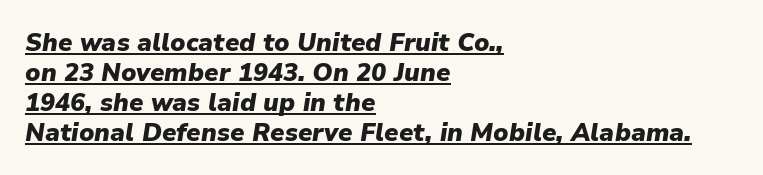
Q: Is the text bold? A: Yes.
Q: Is the text italic (slanted)? A: Yes, it leans right by about 9 degrees.
Q: Is the text underlined? A: Yes.
Q: How is the paragraph aligned? A: Left-aligned.
Q: Is the spacing between letters normal or unusually wide? A: Normal.
